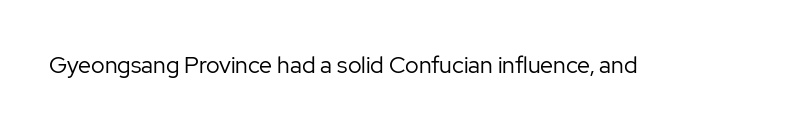
{"italic": "no", "bold": "no", "underline": "no", "letter_spacing": "normal", "letter_spacing_em": 0.0, "glyph_px": 23}
